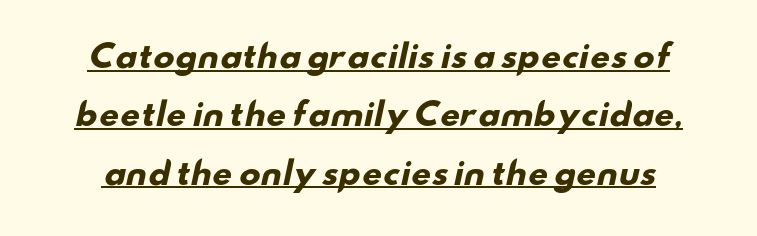
Q: Is the text bold? A: Yes.
Q: Is the typeface a serif or a sans-serif typeface? A: Sans-serif.
Q: Is the text underlined? A: Yes.
Q: Is the spacing between letters normal or unusually wide? A: Normal.
Q: Width (condensed, normal, or wide)? A: Wide.
Q: Stroke contrast? A: Low.
Q: x-height? A: Small.
Q: Monospaced? A: No.
